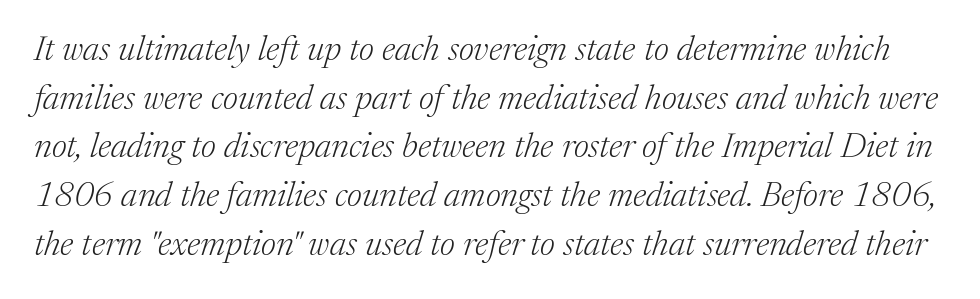
{"serif": "yes", "italic": "yes", "lean": "right", "slant_degrees": 17, "bold": "no", "weight": "light", "width": "normal", "stroke_contrast": "medium", "x_height": "medium", "monospaced": "no", "underline": "no", "line_spacing": "normal", "line_spacing_ratio": 1.39, "letter_spacing": "normal", "letter_spacing_em": 0.0, "glyph_px": 35}
